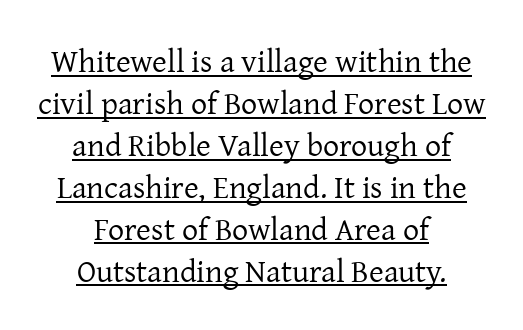
Q: Is the text bold? A: No.
Q: Is the text italic (slanted)? A: No, it is upright.
Q: Is the typeface a serif or a sans-serif typeface? A: Serif.
Q: Is the text underlined? A: Yes.
Q: How is the paragraph aligned? A: Centered.
Q: Is the spacing between letters normal or unusually wide? A: Normal.
Q: Is the spacing between lines tight, normal or loose? A: Normal.
Q: Width (condensed, normal, or wide)? A: Normal.
Q: Stroke contrast? A: Low.
Q: x-height? A: Medium.
Q: Monospaced? A: No.
